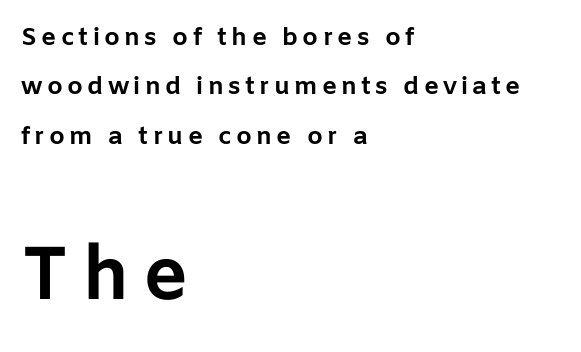
Reading down the block, your eye returns to a fixed left position each line. Anything drawn beneath the words? Only blank space. Bold? Absolutely — the strokes are thick and heavy. This layout puts the modest block above and the oversized block below. A typesetter would call this proportional, since set widths differ per character. Regarding serifs, this sample does without them.
